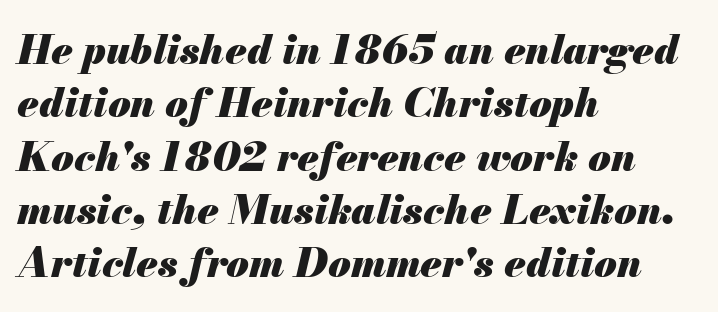
The rendering applies a slant to the glyphs. Glance below the letters and you will spot only blank space. There is no visible air inserted between adjacent glyphs. The lines sit at an ordinary, default distance from one another.
